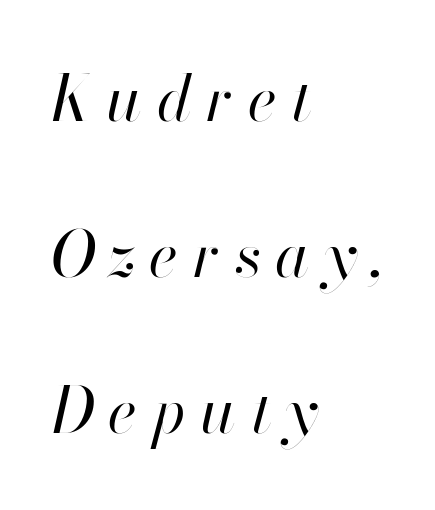
Q: Is the text bold? A: No.
Q: Is the text italic (slanted)? A: Yes, it leans right by about 13 degrees.
Q: Is the text underlined? A: No.
Q: How is the paragraph aligned? A: Left-aligned.
Q: Is the spacing between letters normal or unusually wide? A: Unusually wide.
Q: Is the spacing between lines tight, normal or loose? A: Loose.
Q: Width (condensed, normal, or wide)? A: Normal.
Q: Stroke contrast? A: High.
Q: x-height? A: Small.
Q: Monospaced? A: No.
